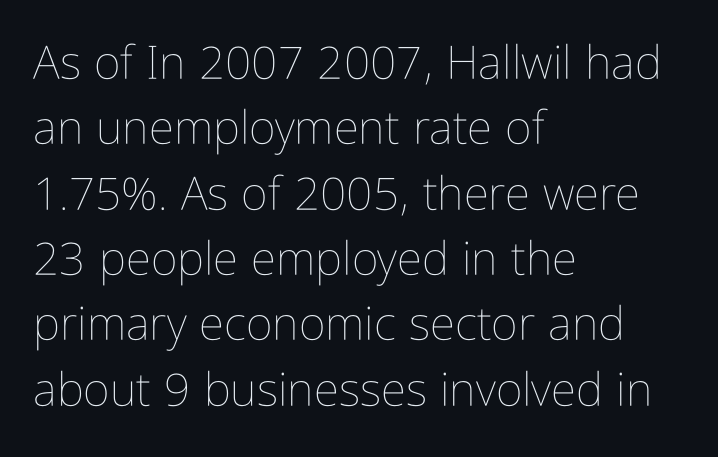
The image shows 46 px thin, condensed type, upright; set left-aligned, normal line spacing (1.42x), normal letter spacing, not underlined; low stroke contrast and a medium x-height.
